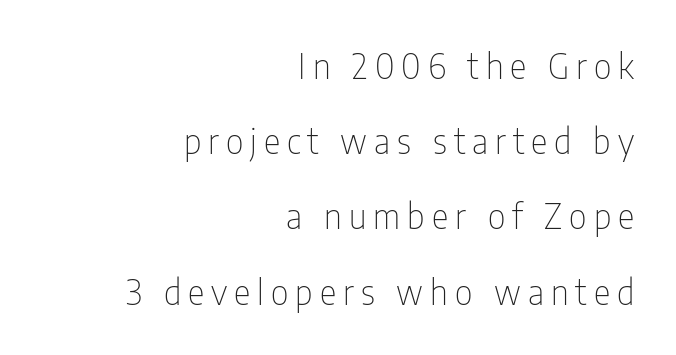
Q: Is the text bold? A: No.
Q: Is the text italic (slanted)? A: No, it is upright.
Q: Is the typeface a serif or a sans-serif typeface? A: Sans-serif.
Q: Is the text underlined? A: No.
Q: How is the paragraph aligned? A: Right-aligned.
Q: Is the spacing between letters normal or unusually wide? A: Unusually wide.
Q: Is the spacing between lines tight, normal or loose? A: Loose.
Q: Width (condensed, normal, or wide)? A: Condensed.
Q: Stroke contrast? A: Low.
Q: x-height? A: Medium.
Q: Monospaced? A: No.
